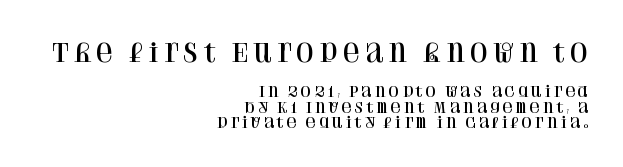
The image shows 24 px text type, upright; set right-aligned, tight line spacing (1.14x), not underlined; the first (top) block is 1.71x larger.
